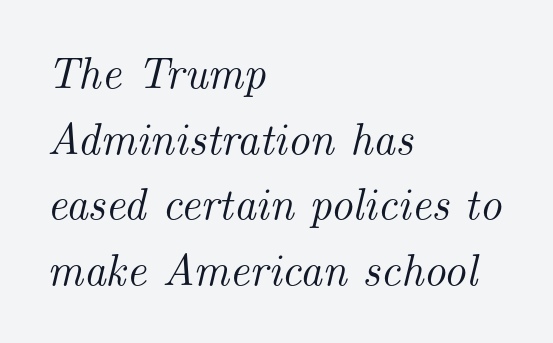
The words here are not underlined. The text carries the slant typical of an italic or oblique font. Varying glyph widths throughout — classic text-font behaviour. There is no visible air inserted between adjacent glyphs. Is there much room between lines? A standard amount, neither cramped nor airy. Small tapered or slab feet sit at the stroke ends, so this counts as serif.
